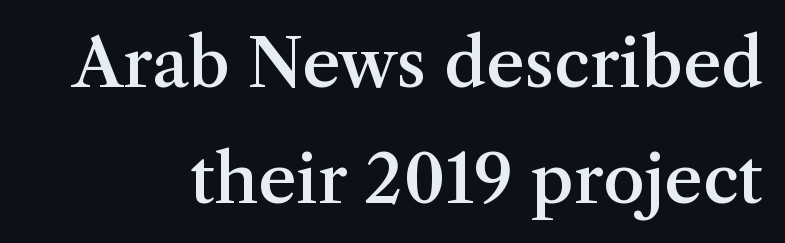
{"serif": "yes", "italic": "no", "bold": "semi", "weight": "semibold", "width": "normal", "stroke_contrast": "medium", "x_height": "medium", "monospaced": "no", "underline": "no", "line_spacing_ratio": 1.73, "letter_spacing": "normal", "letter_spacing_em": 0.0, "glyph_px": 67}
